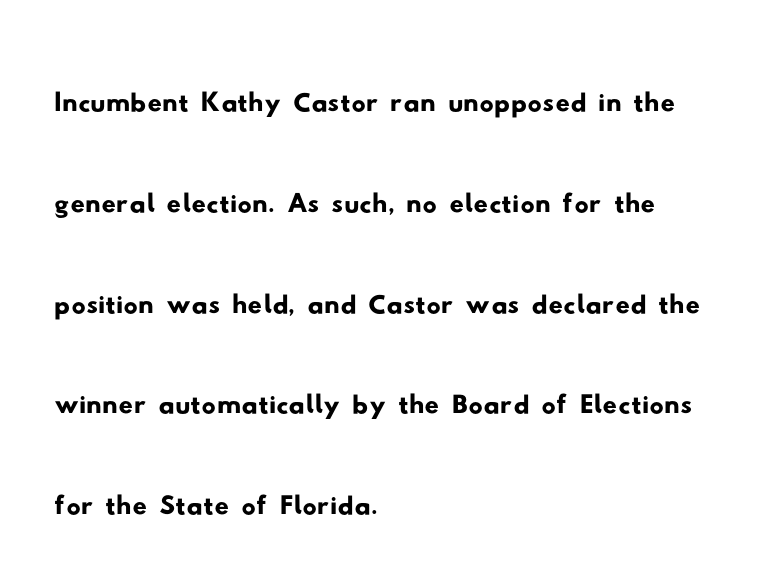
{"serif": "no", "width": "wide", "stroke_contrast": "low", "x_height": "small", "monospaced": "no", "underline": "no", "align": "left", "line_spacing": "normal", "line_spacing_ratio": 1.42, "letter_spacing": "normal", "letter_spacing_em": 0.0, "glyph_px": 71}
